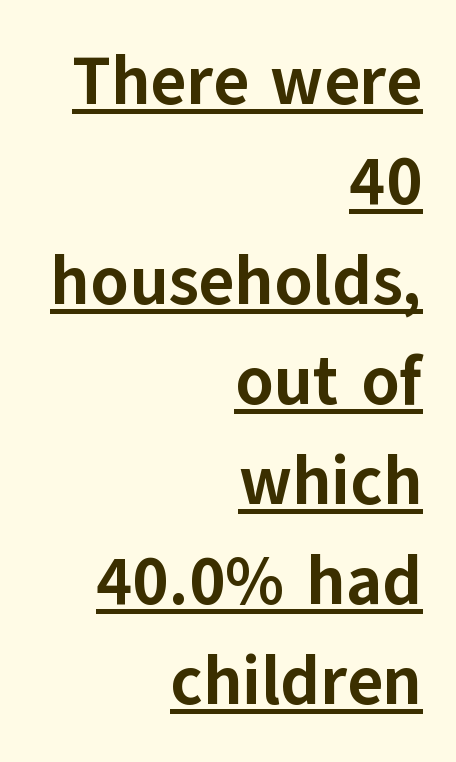
Q: Is the text bold? A: Yes.
Q: Is the text italic (slanted)? A: No, it is upright.
Q: Is the typeface a serif or a sans-serif typeface? A: Sans-serif.
Q: Is the text underlined? A: Yes.
Q: How is the paragraph aligned? A: Right-aligned.
Q: Is the spacing between letters normal or unusually wide? A: Normal.
Q: Is the spacing between lines tight, normal or loose? A: Normal.
Q: Width (condensed, normal, or wide)? A: Normal.
Q: Stroke contrast? A: Low.
Q: x-height? A: Medium.
Q: Monospaced? A: No.
